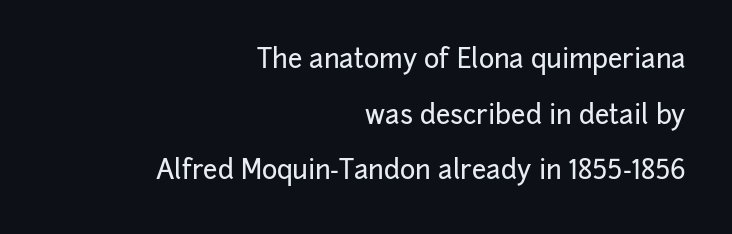
Q: Is the text italic (slanted)? A: No, it is upright.
Q: Is the text underlined? A: No.
Q: How is the paragraph aligned? A: Right-aligned.
Q: Is the spacing between letters normal or unusually wide? A: Normal.
Q: Is the spacing between lines tight, normal or loose? A: Loose.
